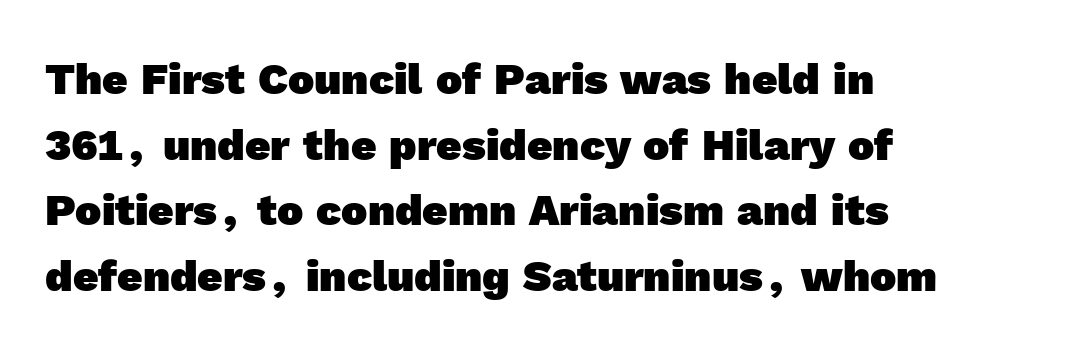
Q: Is the text bold? A: Yes.
Q: Is the typeface a serif or a sans-serif typeface? A: Sans-serif.
Q: Is the text underlined? A: No.
Q: How is the paragraph aligned? A: Left-aligned.
Q: Is the spacing between letters normal or unusually wide? A: Normal.
Q: Is the spacing between lines tight, normal or loose? A: Normal.
Q: Width (condensed, normal, or wide)? A: Normal.
Q: x-height? A: Medium.
Q: Monospaced? A: No.
